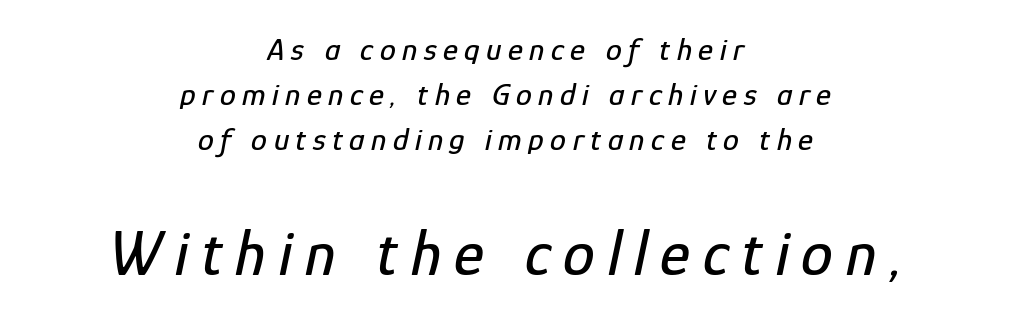
The image shows 64 px condensed type, italic (leaning right); set centered, normal line spacing (1.4x), unusually wide letter spacing (+0.2 em), not underlined; the second (bottom) block is 2.0x larger; low stroke contrast and a medium x-height.
